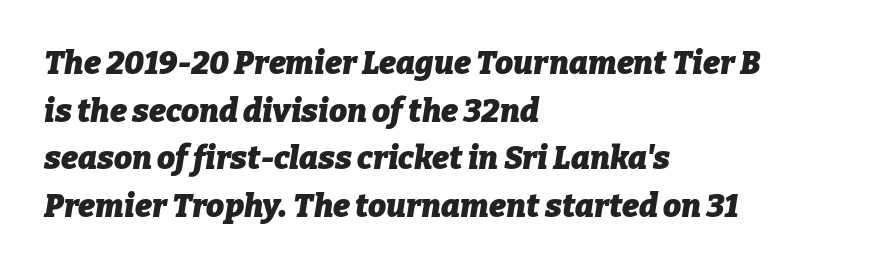
Rows of type keep a routine distance in the vertical direction. Varying glyph widths throughout — classic text-font behaviour. Emphasis-style slanted type is in use. Descenders are the only things crossing below the line. These lines are set flush left with a ragged right edge.
